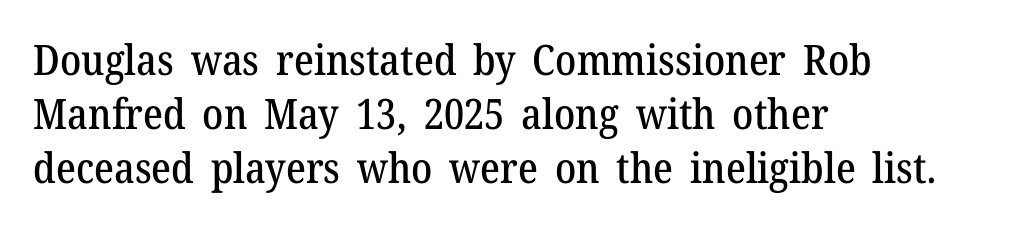
The image shows 42 px serif type, upright; set left-aligned, normal line spacing (1.29x), normal letter spacing, not underlined; medium stroke contrast and a medium x-height.
